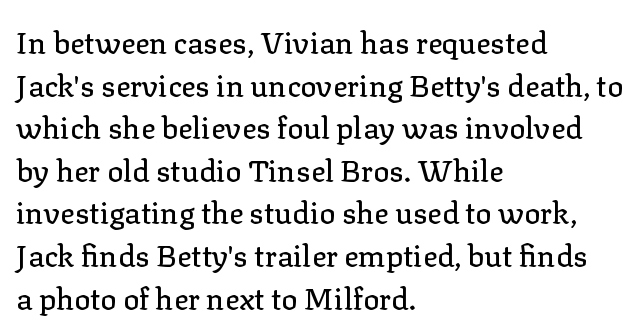
The image shows 30 px serif type, upright; set left-aligned, normal line spacing (1.42x), normal letter spacing, not underlined; low stroke contrast and a medium x-height.
